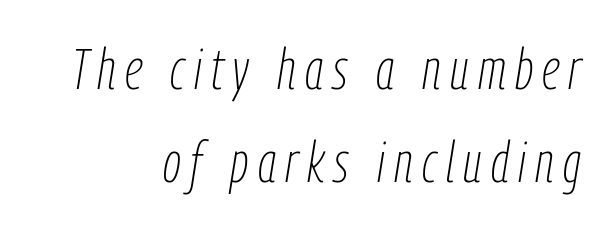
Q: Is the text bold? A: No.
Q: Is the text italic (slanted)? A: Yes, it leans right by about 9 degrees.
Q: Is the text underlined? A: No.
Q: How is the paragraph aligned? A: Right-aligned.
Q: Is the spacing between lines tight, normal or loose? A: Normal.
Q: Width (condensed, normal, or wide)? A: Condensed.
Q: Stroke contrast? A: Low.
Q: x-height? A: Medium.
Q: Monospaced? A: No.
